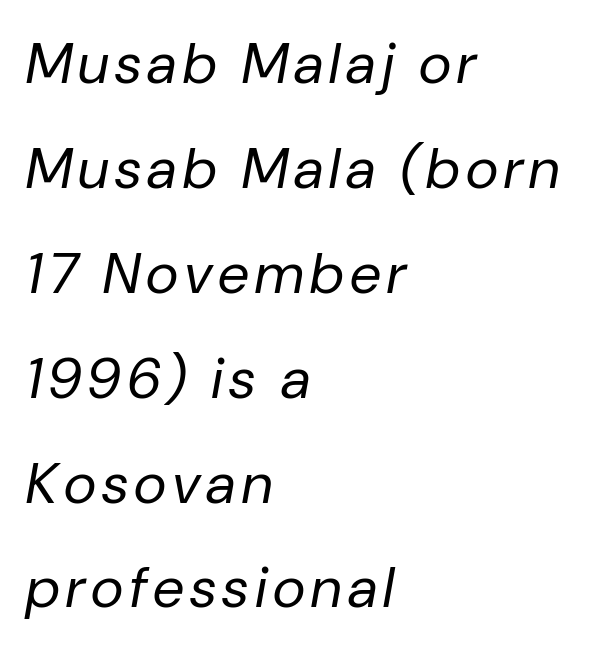
Q: Is the text bold? A: No.
Q: Is the text italic (slanted)? A: Yes, it leans right by about 10 degrees.
Q: Is the text underlined? A: No.
Q: How is the paragraph aligned? A: Left-aligned.
Q: Width (condensed, normal, or wide)? A: Normal.
Q: Stroke contrast? A: Low.
Q: x-height? A: Medium.
Q: Monospaced? A: No.
